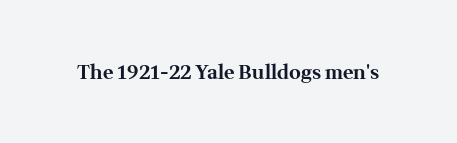
Q: Is the text bold? A: Yes.
Q: Is the text italic (slanted)? A: No, it is upright.
Q: Is the text underlined? A: No.
Q: Is the spacing between letters normal or unusually wide? A: Normal.
